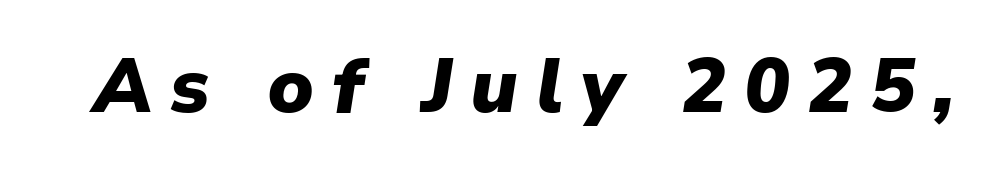
The image shows 76 px heavy type, italic (leaning right); set unusually wide letter spacing (+0.23 em), not underlined; low stroke contrast and a medium x-height.
